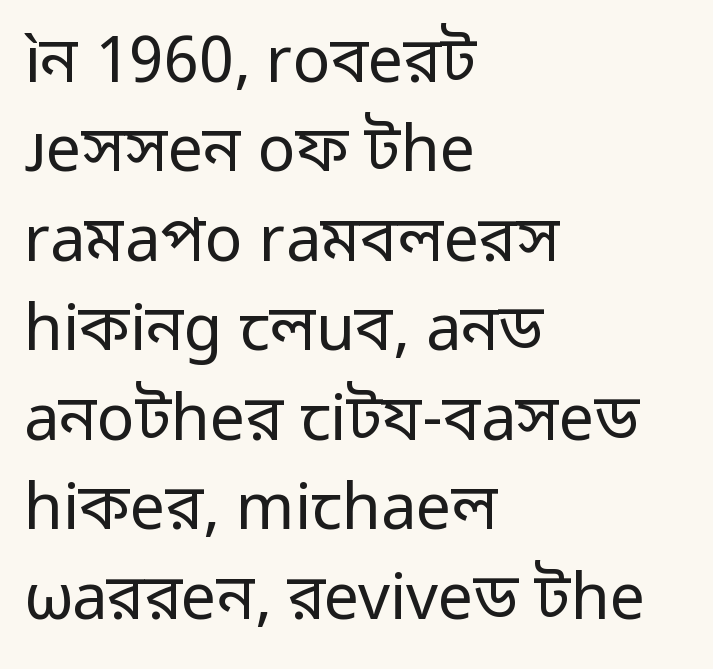
{"serif": "no", "italic": "no", "bold": "no", "weight": "regular", "width": "normal", "stroke_contrast": "low", "x_height": "medium", "monospaced": "no", "underline": "no", "align": "left", "line_spacing": "normal", "line_spacing_ratio": 1.42, "letter_spacing": "normal", "letter_spacing_em": 0.0, "glyph_px": 63}
